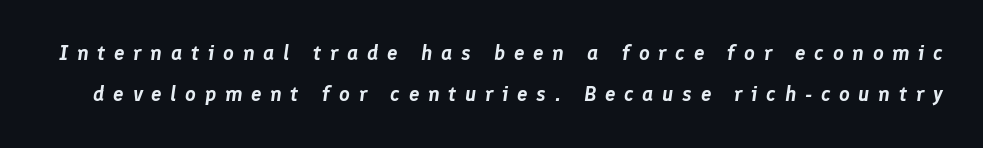
Q: Is the text italic (slanted)? A: Yes, it leans right by about 8 degrees.
Q: Is the text underlined? A: No.
Q: Is the spacing between letters normal or unusually wide? A: Unusually wide.
Q: Is the spacing between lines tight, normal or loose? A: Loose.
